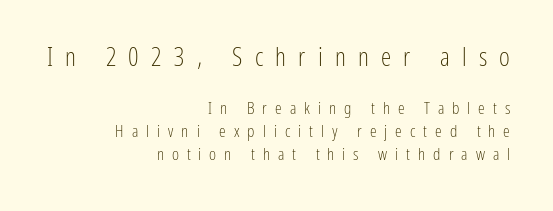
The image shows 26 px text type, upright; set right-aligned, normal line spacing (1.36x), unusually wide letter spacing (+0.47 em), not underlined; the first (top) block is 1.53x larger.
